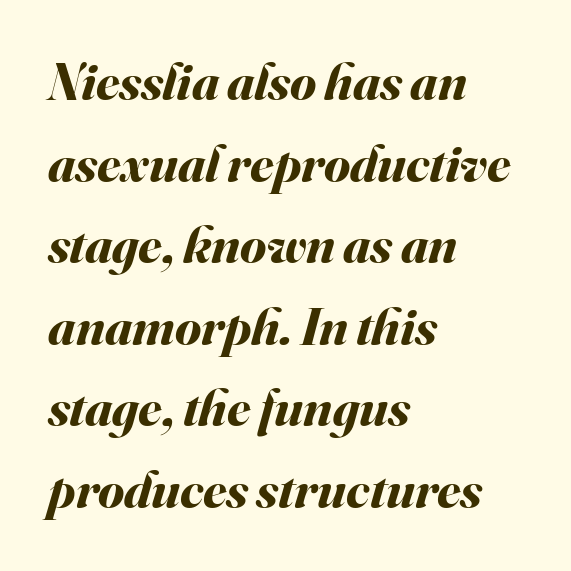
{"italic": "yes", "lean": "right", "slant_degrees": 16, "bold": "yes", "weight": "bold", "width": "normal", "stroke_contrast": "medium", "x_height": "small", "monospaced": "no", "underline": "no", "align": "left", "line_spacing": "normal", "line_spacing_ratio": 1.54, "letter_spacing": "normal", "letter_spacing_em": 0.0, "glyph_px": 53}
